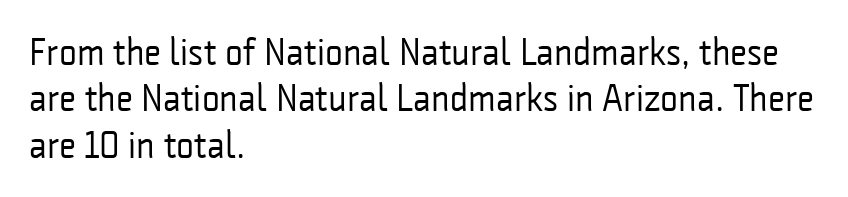
Q: Is the text bold? A: No.
Q: Is the text italic (slanted)? A: No, it is upright.
Q: Is the typeface a serif or a sans-serif typeface? A: Sans-serif.
Q: Is the text underlined? A: No.
Q: How is the paragraph aligned? A: Left-aligned.
Q: Is the spacing between letters normal or unusually wide? A: Normal.
Q: Width (condensed, normal, or wide)? A: Condensed.
Q: Stroke contrast? A: Low.
Q: x-height? A: Medium.
Q: Monospaced? A: No.
